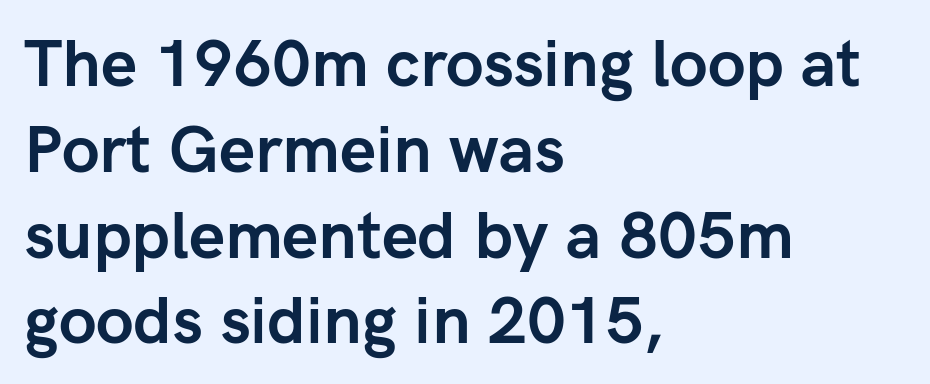
{"serif": "no", "italic": "no", "bold": "yes", "weight": "semibold", "width": "normal", "stroke_contrast": "low", "x_height": "medium", "monospaced": "no", "underline": "no", "align": "left", "line_spacing": "normal", "line_spacing_ratio": 1.32, "letter_spacing": "normal", "letter_spacing_em": 0.0, "glyph_px": 65}
